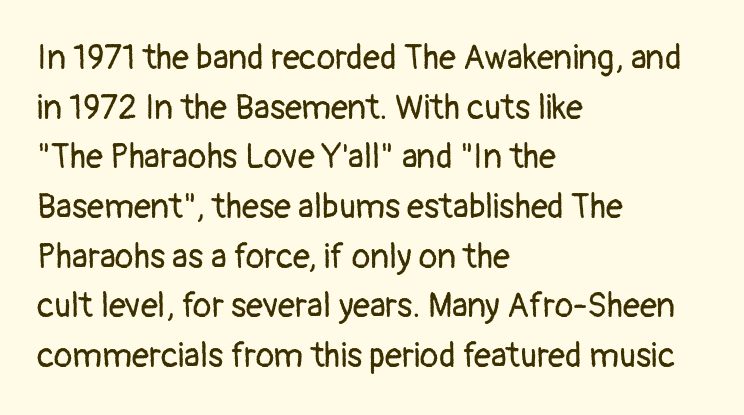
Q: Is the text bold? A: No.
Q: Is the text italic (slanted)? A: No, it is upright.
Q: Is the typeface a serif or a sans-serif typeface? A: Sans-serif.
Q: Is the text underlined? A: No.
Q: How is the paragraph aligned? A: Left-aligned.
Q: Is the spacing between letters normal or unusually wide? A: Normal.
Q: Is the spacing between lines tight, normal or loose? A: Normal.
Q: Width (condensed, normal, or wide)? A: Normal.
Q: Stroke contrast? A: Low.
Q: x-height? A: Medium.
Q: Monospaced? A: No.
